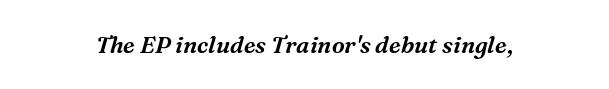
Q: Is the text italic (slanted)? A: Yes, it leans right by about 16 degrees.
Q: Is the text underlined? A: No.
Q: Is the spacing between letters normal or unusually wide? A: Normal.
